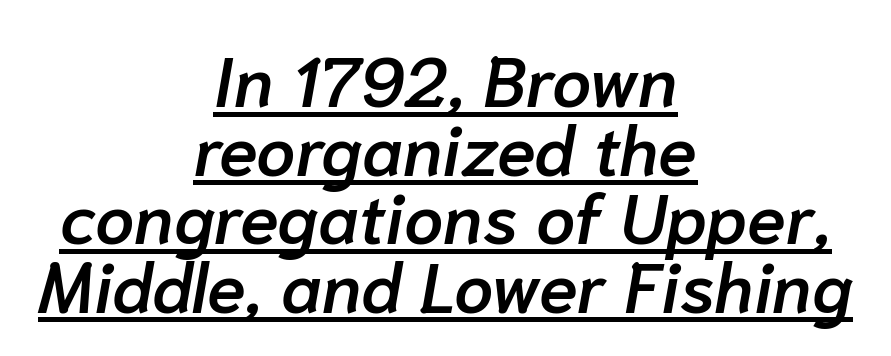
{"italic": "yes", "lean": "right", "slant_degrees": 10, "bold": "semi", "weight": "semibold", "width": "normal", "stroke_contrast": "low", "x_height": "medium", "monospaced": "no", "underline": "yes", "align": "center", "line_spacing": "tight", "line_spacing_ratio": 0.98, "letter_spacing": "normal", "letter_spacing_em": 0.0, "glyph_px": 70}
